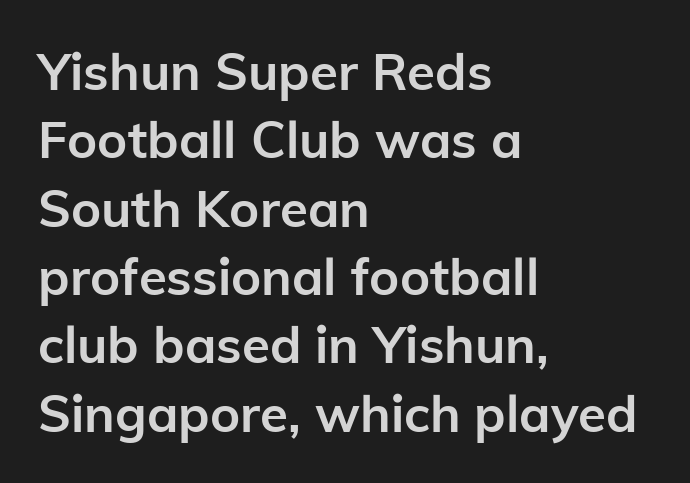
These lines are rendered in a variable-pitch font. Typeset ragged right — the left edge is the straight one. These lines are composed in type without serifs. Plenty of ink on the page — the face is bold. The gap between lines stays unmarked.
